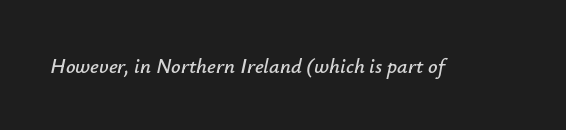
The image shows 21 px text type, italic (leaning right); set normal letter spacing, not underlined.
